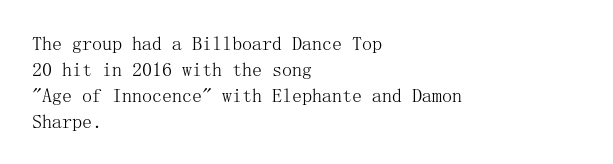
{"italic": "no", "bold": "no", "underline": "no", "align": "left", "line_spacing": "normal", "line_spacing_ratio": 1.3, "letter_spacing": "normal", "letter_spacing_em": 0.0, "glyph_px": 20}
